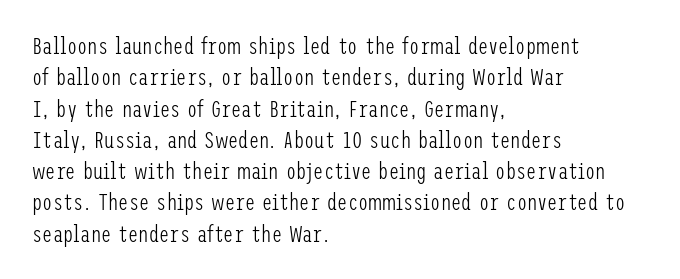
One glance says typical: line gaps are just what's usual. What stands out about the letter spacing? Nothing — it is the standard amount. This reads as an unemphasized weight, regular at the heaviest. The text block is weighted toward the left margin, trailing off unevenly rightward. Descender tails drop into unmarked territory. The specimen reads as upright at a glance.
